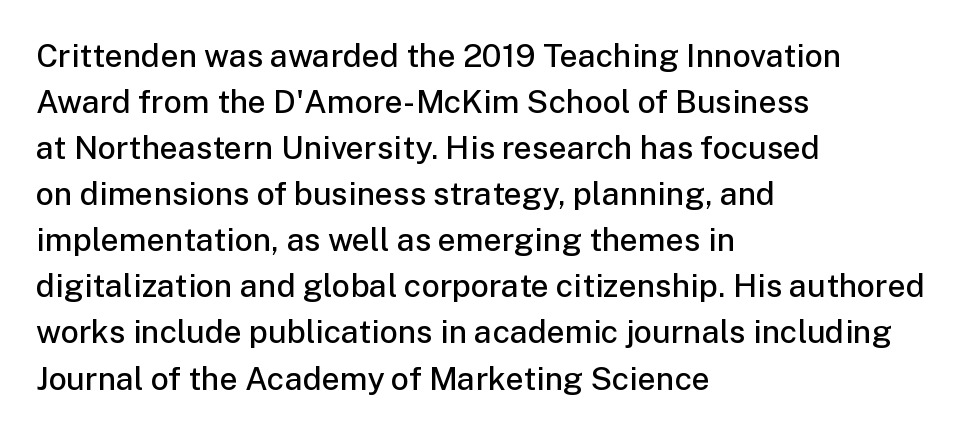
The setting favours the left margin, as ordinary paragraphs usually do. Look at the tracking — it's just the regular setting, nothing added. You could not count columns in this text — the font is proportionally spaced. A typesetter would mark this as roman, not italic. The face used here is a sans, in the tradition of grotesques and geometrics. A bare baseline throughout the passage.
